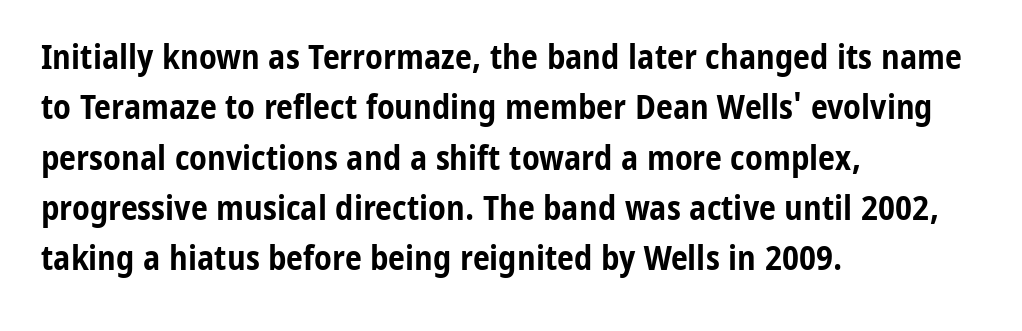
{"serif": "no", "italic": "no", "bold": "yes", "weight": "bold", "width": "condensed", "stroke_contrast": "low", "x_height": "medium", "monospaced": "no", "underline": "no", "align": "left", "line_spacing": "normal", "line_spacing_ratio": 1.48, "letter_spacing": "normal", "letter_spacing_em": 0.0, "glyph_px": 34}
